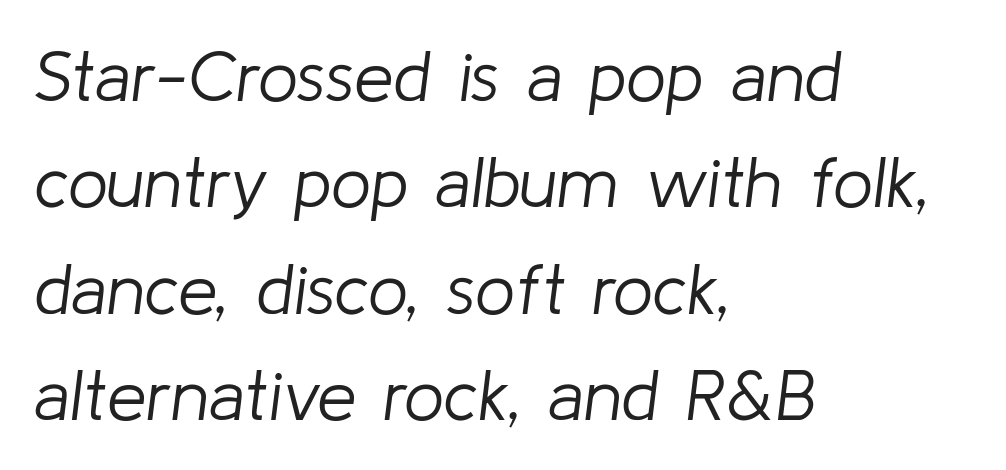
{"italic": "yes", "lean": "right", "slant_degrees": 8, "bold": "no", "weight": "light", "width": "normal", "stroke_contrast": "low", "x_height": "medium", "monospaced": "no", "underline": "no", "align": "left", "line_spacing": "normal", "line_spacing_ratio": 1.5, "letter_spacing": "normal", "letter_spacing_em": 0.0, "glyph_px": 71}
